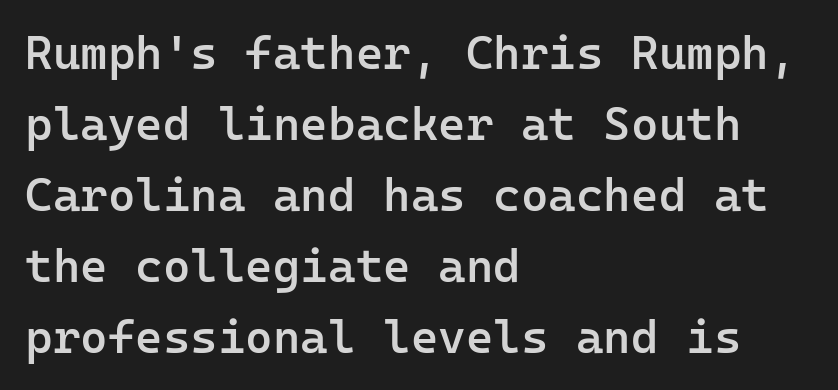
The face used here is monospaced, like something from a code editor. Nobody drew a line under any word here. This sample uses a sans-serif face. Each new line begins a customary step beneath the previous one. Rendered with straight, roman letterforms. Stems and bowls a touch heavier than normal — semibold.
